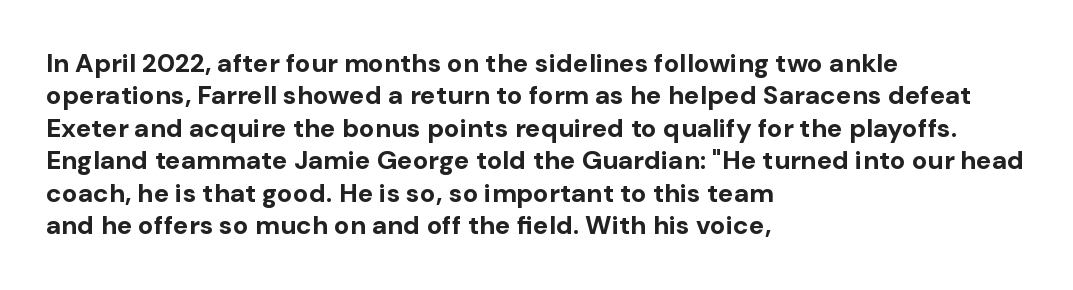
{"italic": "no", "bold": "yes", "underline": "no", "align": "left", "line_spacing": "normal", "line_spacing_ratio": 1.25, "letter_spacing": "normal", "letter_spacing_em": 0.0, "glyph_px": 26}
